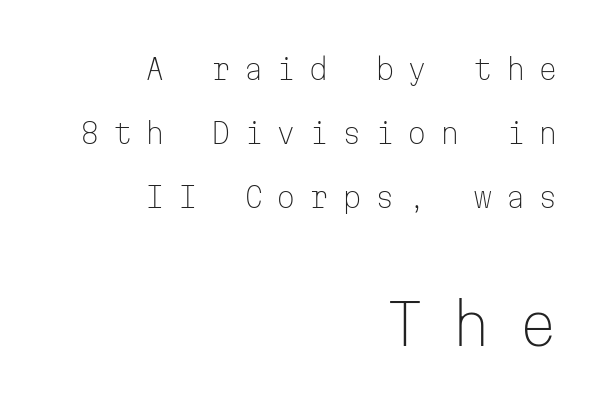
{"serif": "no", "italic": "no", "bold": "no", "weight": "light", "width": "normal", "stroke_contrast": "low", "x_height": "medium", "monospaced": "yes", "underline": "no", "align": "right", "line_spacing": "loose", "line_spacing_ratio": 2.28, "letter_spacing": "wide", "letter_spacing_em": 0.47, "larger_block": "second", "size_ratio": 2.04, "glyph_px": 57}
